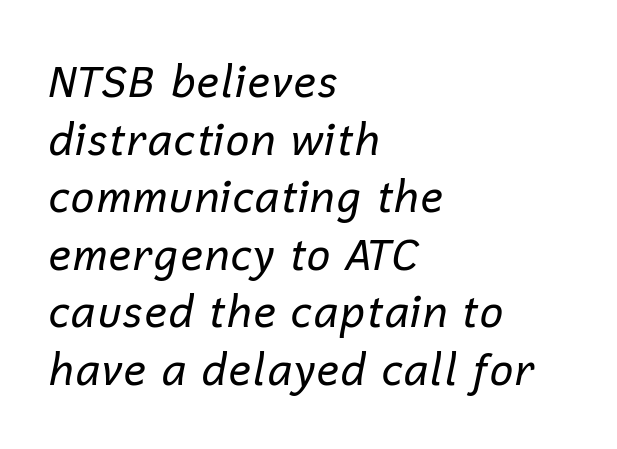
A typesetter would call this proportional, since set widths differ per character. The string is rendered with underlining switched off. An italicized treatment has been applied to the whole sample. Tracking here is standard; glyphs follow each other at the usual distance. This sample is left-justified, so line endings fall wherever the words run out.
